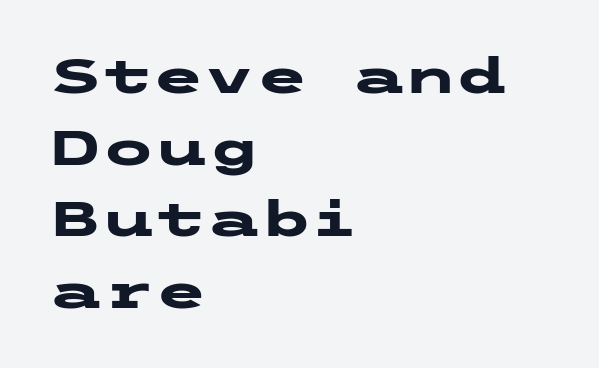
Whoever set this chose a conventional vertical rhythm. This rendering leaves character spacing at its baseline value. These lines are set flush left with a ragged right edge. The sample has been set heavy, in full bold. Tall strokes in this sample are plumb rather than angled.
